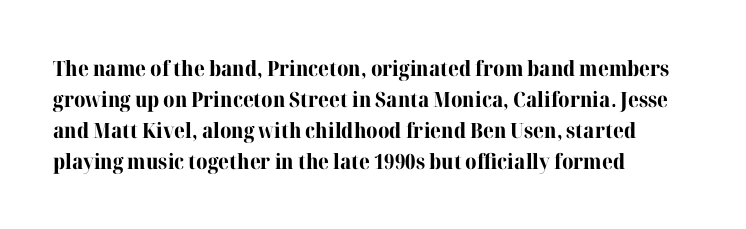
Posture: vertical. A classic flush-left, rag-right setting is used for this passage. Horizontal bands of white between lines are of average thickness. Each word holds together tightly as a unit, with standard inter-letter gaps. The font is running at its bold setting.
